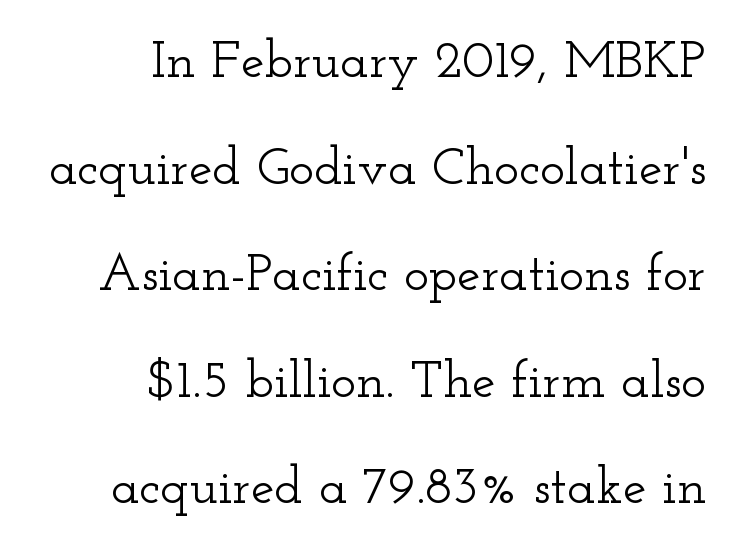
{"serif": "yes", "italic": "no", "width": "wide", "stroke_contrast": "low", "x_height": "small", "monospaced": "no", "underline": "no", "align": "right", "line_spacing": "loose", "line_spacing_ratio": 2.01, "letter_spacing": "normal", "letter_spacing_em": 0.0, "glyph_px": 53}
